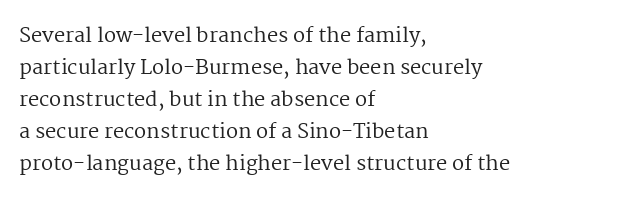
Q: Is the text bold? A: No.
Q: Is the text italic (slanted)? A: No, it is upright.
Q: Is the text underlined? A: No.
Q: How is the paragraph aligned? A: Left-aligned.
Q: Is the spacing between letters normal or unusually wide? A: Normal.
Q: Is the spacing between lines tight, normal or loose? A: Normal.
